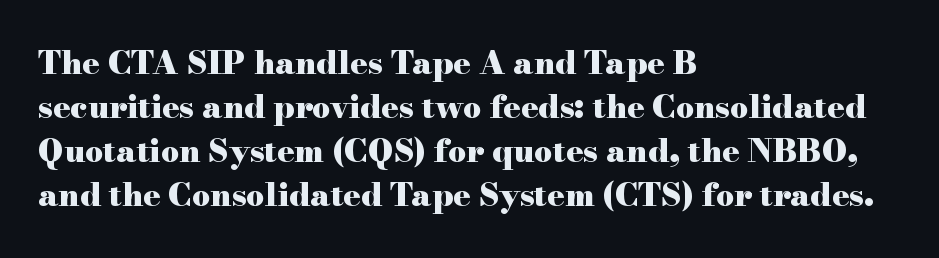
Q: Is the text bold? A: Yes.
Q: Is the text italic (slanted)? A: No, it is upright.
Q: Is the typeface a serif or a sans-serif typeface? A: Serif.
Q: Is the text underlined? A: No.
Q: How is the paragraph aligned? A: Left-aligned.
Q: Is the spacing between letters normal or unusually wide? A: Normal.
Q: Is the spacing between lines tight, normal or loose? A: Normal.
Q: Width (condensed, normal, or wide)? A: Wide.
Q: Stroke contrast? A: High.
Q: x-height? A: Small.
Q: Monospaced? A: No.
